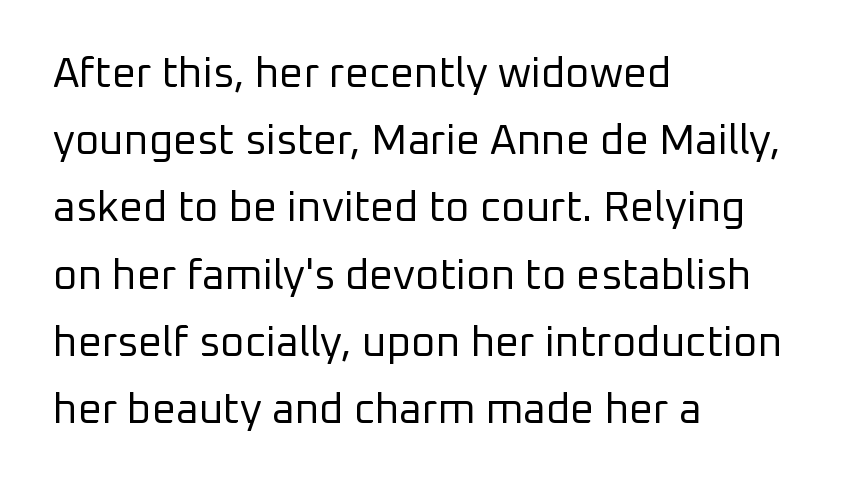
Q: Is the text bold? A: No.
Q: Is the text italic (slanted)? A: No, it is upright.
Q: Is the typeface a serif or a sans-serif typeface? A: Sans-serif.
Q: Is the text underlined? A: No.
Q: How is the paragraph aligned? A: Left-aligned.
Q: Is the spacing between letters normal or unusually wide? A: Normal.
Q: Is the spacing between lines tight, normal or loose? A: Normal.
Q: Width (condensed, normal, or wide)? A: Normal.
Q: Stroke contrast? A: Low.
Q: x-height? A: Medium.
Q: Monospaced? A: No.
